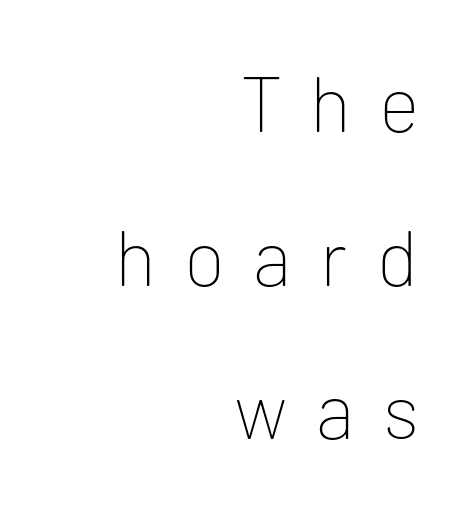
{"serif": "no", "italic": "no", "bold": "no", "weight": "thin", "width": "normal", "stroke_contrast": "low", "x_height": "medium", "monospaced": "no", "underline": "no", "align": "right", "line_spacing": "loose", "line_spacing_ratio": 1.97, "letter_spacing": "wide", "letter_spacing_em": 0.37, "glyph_px": 78}
